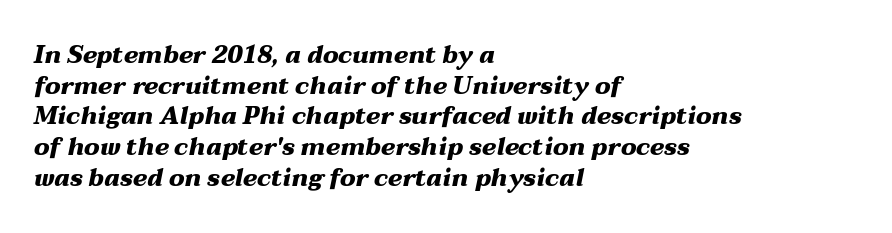
{"italic": "yes", "lean": "right", "slant_degrees": 12, "bold": "yes", "underline": "no", "align": "left", "line_spacing": "normal", "line_spacing_ratio": 1.28, "letter_spacing": "normal", "letter_spacing_em": 0.0, "glyph_px": 24}
